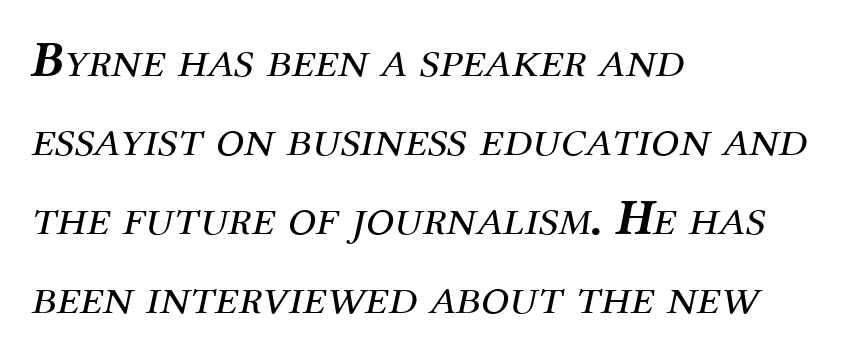
The gaps between neighbouring characters are ordinary and unremarkable. Posture: slanted. Which margin do the lines hug? The left one — the right edge is uneven. Serif or sans? Serif — the stroke terminals have little feet.
